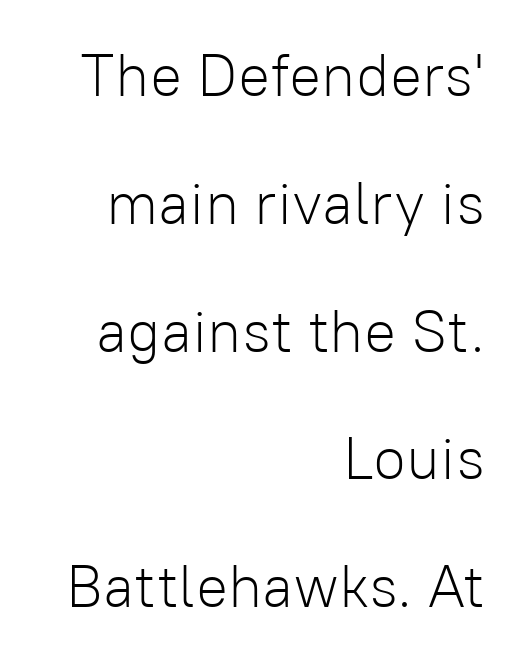
The image shows 60 px light sans-serif type, upright; set right-aligned, loose line spacing (2.13x), normal letter spacing, not underlined; low stroke contrast and a medium x-height.
